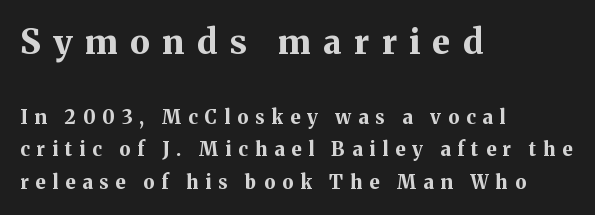
{"serif": "yes", "italic": "no", "bold": "yes", "weight": "bold", "width": "normal", "stroke_contrast": "medium", "x_height": "medium", "monospaced": "no", "underline": "no", "align": "left", "line_spacing": "normal", "line_spacing_ratio": 1.7, "letter_spacing": "wide", "letter_spacing_em": 0.37, "larger_block": "first", "size_ratio": 1.79, "glyph_px": 34}
